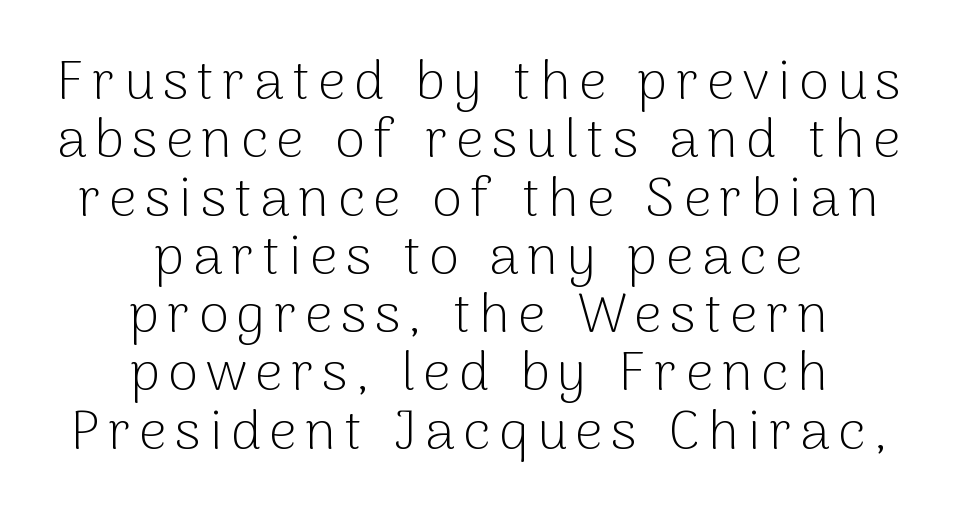
{"serif": "no", "italic": "no", "bold": "no", "weight": "light", "width": "normal", "stroke_contrast": "low", "x_height": "medium", "monospaced": "no", "underline": "no", "align": "center", "line_spacing": "tight", "line_spacing_ratio": 1.06, "glyph_px": 55}
